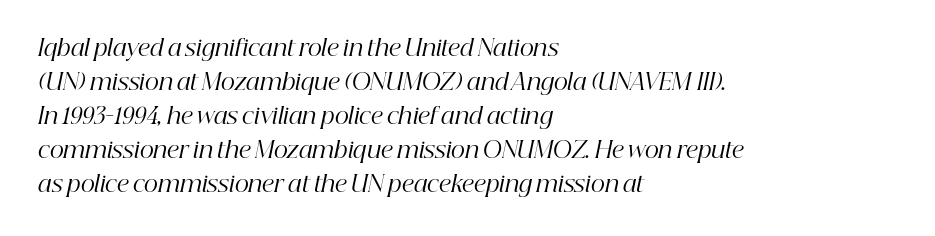
The image shows 22 px text type, italic (leaning right); set left-aligned, normal line spacing (1.55x), normal letter spacing, not underlined.
